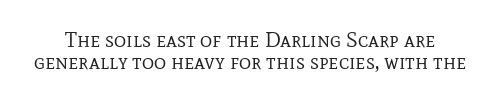
{"italic": "no", "bold": "no", "underline": "no", "line_spacing": "tight", "line_spacing_ratio": 1.06, "letter_spacing": "normal", "letter_spacing_em": 0.0, "glyph_px": 21}
